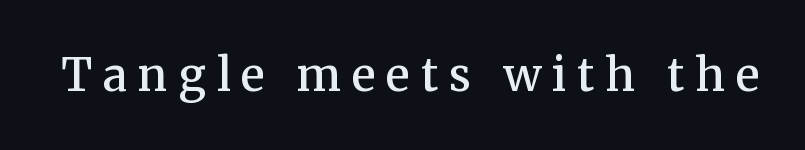
Q: Is the text bold? A: Semi-bold.
Q: Is the text italic (slanted)? A: No, it is upright.
Q: Is the typeface a serif or a sans-serif typeface? A: Serif.
Q: Is the text underlined? A: No.
Q: Is the spacing between letters normal or unusually wide? A: Unusually wide.
Q: Width (condensed, normal, or wide)? A: Normal.
Q: Stroke contrast? A: Medium.
Q: x-height? A: Medium.
Q: Monospaced? A: No.
